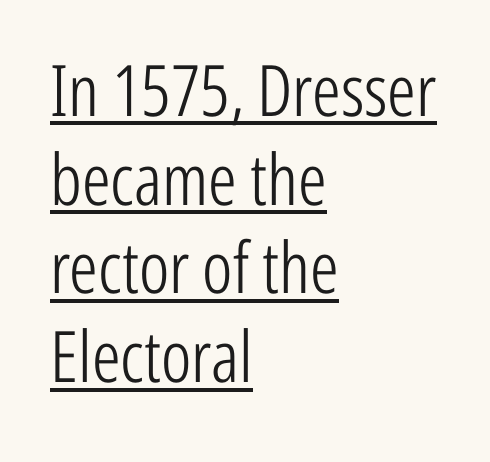
{"serif": "no", "italic": "no", "bold": "no", "weight": "light", "width": "condensed", "stroke_contrast": "low", "x_height": "medium", "monospaced": "no", "underline": "yes", "align": "left", "line_spacing": "normal", "line_spacing_ratio": 1.25, "letter_spacing": "normal", "letter_spacing_em": 0.0, "glyph_px": 71}
